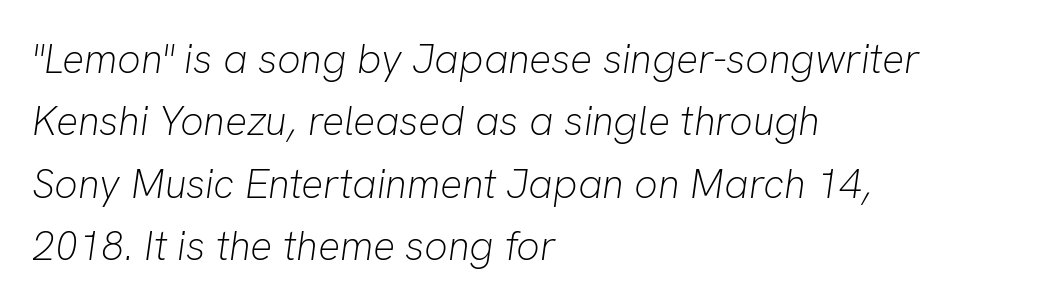
Q: Is the text bold? A: No.
Q: Is the text italic (slanted)? A: Yes, it leans right by about 8 degrees.
Q: Is the text underlined? A: No.
Q: How is the paragraph aligned? A: Left-aligned.
Q: Is the spacing between letters normal or unusually wide? A: Normal.
Q: Is the spacing between lines tight, normal or loose? A: Normal.
Q: Width (condensed, normal, or wide)? A: Normal.
Q: Stroke contrast? A: Low.
Q: x-height? A: Medium.
Q: Monospaced? A: No.
